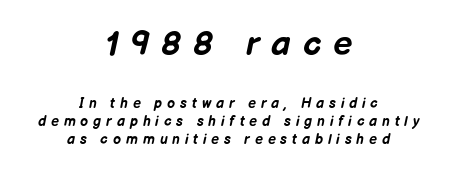
The image shows 34 px bold type, italic (leaning right); set centered, normal line spacing (1.29x), unusually wide letter spacing (+0.35 em), not underlined; the first (top) block is 2.43x larger; low stroke contrast and a medium x-height.
